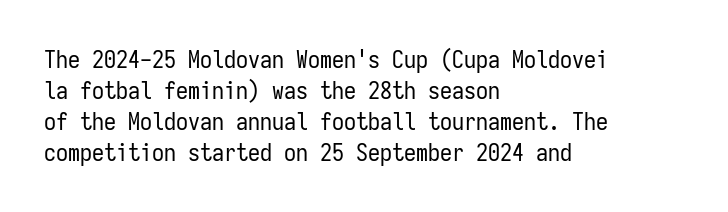
These lines keep a tight, regular rhythm from letter to letter. Notice how descenders clear the ascenders below comfortably — that's standard leading. These lines were composed using upright roman letters. One-word summary of the alignment: left. Nobody drew a line under any word here. The typesetting does not lean heavy: it is not bold.
